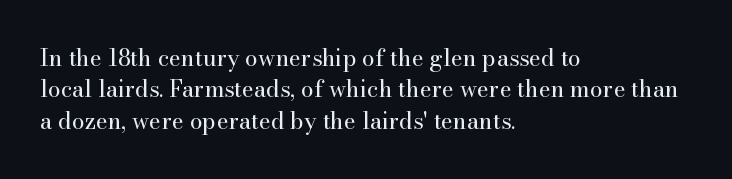
{"italic": "no", "bold": "no", "underline": "no", "align": "left", "line_spacing": "normal", "line_spacing_ratio": 1.36, "letter_spacing": "normal", "letter_spacing_em": 0.0, "glyph_px": 23}
